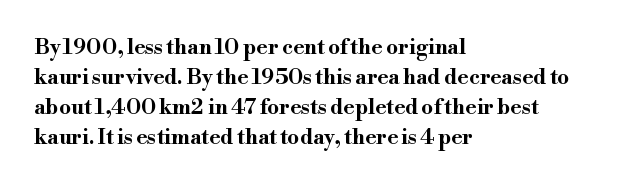
Q: Is the text bold? A: Yes.
Q: Is the text italic (slanted)? A: No, it is upright.
Q: Is the text underlined? A: No.
Q: How is the paragraph aligned? A: Left-aligned.
Q: Is the spacing between letters normal or unusually wide? A: Normal.
Q: Is the spacing between lines tight, normal or loose? A: Normal.
